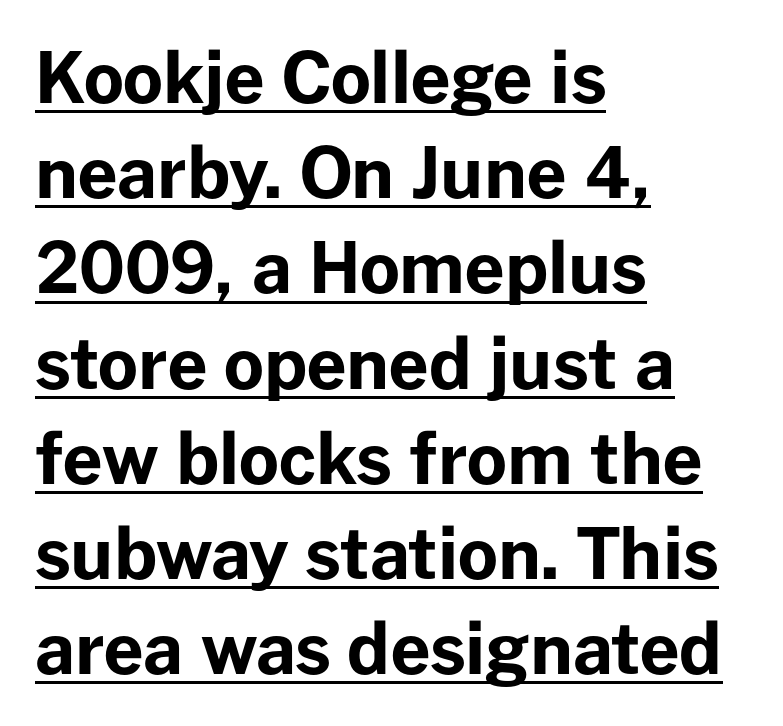
The passage shown is typeset with a sans-serif family. The vertical gap from one line to the next is medium. Is this a fixed-width face? No — the glyphs have proportional, varying widths. What weight is shown? A full bold with thick strokes. These lines keep a tight, regular rhythm from letter to letter.
